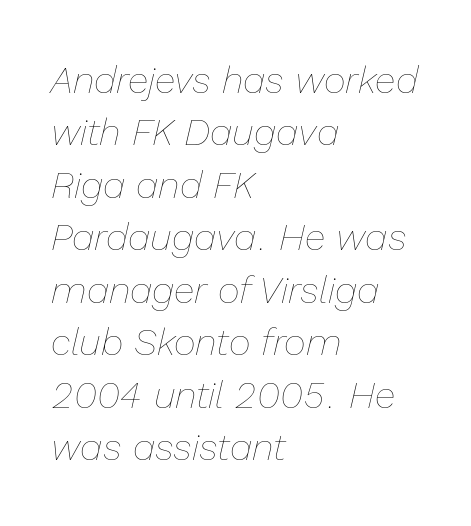
Q: Is the text bold? A: No.
Q: Is the text italic (slanted)? A: Yes, it leans right by about 13 degrees.
Q: Is the text underlined? A: No.
Q: How is the paragraph aligned? A: Left-aligned.
Q: Is the spacing between letters normal or unusually wide? A: Normal.
Q: Is the spacing between lines tight, normal or loose? A: Normal.
Q: Width (condensed, normal, or wide)? A: Normal.
Q: Stroke contrast? A: Low.
Q: x-height? A: Medium.
Q: Monospaced? A: No.
